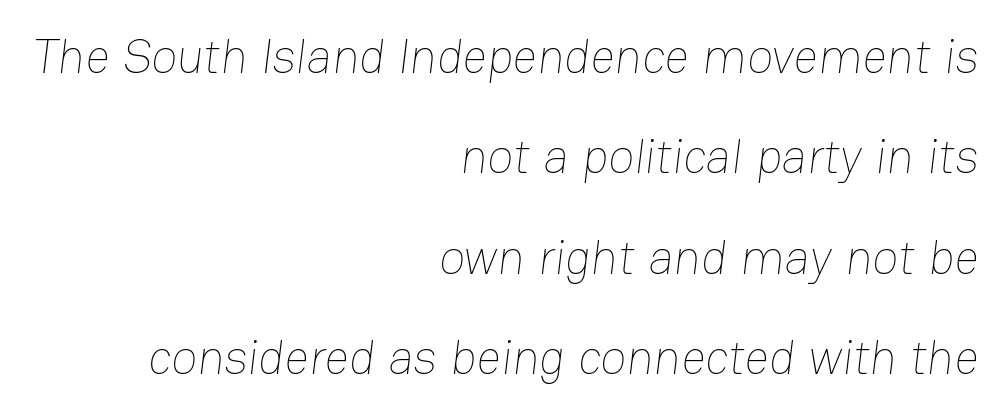
Letters rest on an invisible, unmarked baseline. No extra tracking has been applied to these lines. Is this a fixed-width face? No — the glyphs have proportional, varying widths. If you drew a ruler down the right edge, every line would touch it. Counters stay open thanks to moderate or lighter strokes.
